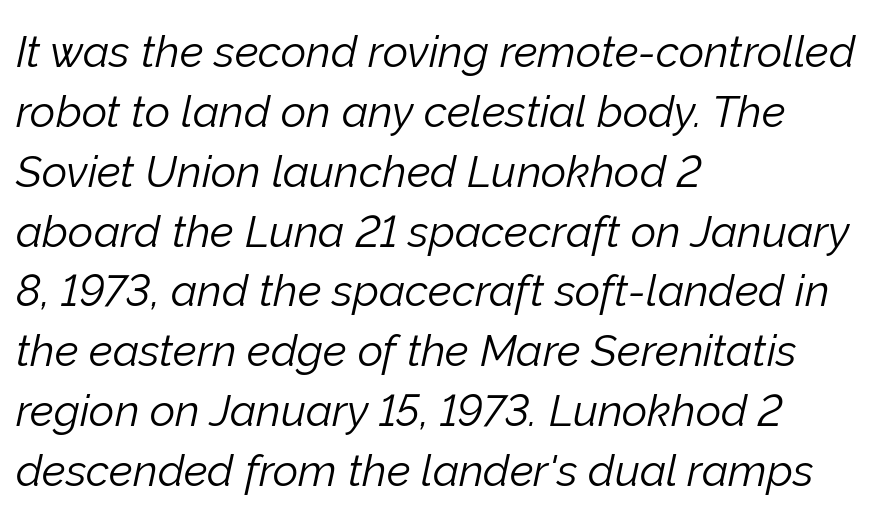
Q: Is the text bold? A: No.
Q: Is the text italic (slanted)? A: Yes, it leans right by about 12 degrees.
Q: Is the text underlined? A: No.
Q: How is the paragraph aligned? A: Left-aligned.
Q: Is the spacing between letters normal or unusually wide? A: Normal.
Q: Is the spacing between lines tight, normal or loose? A: Normal.
Q: Width (condensed, normal, or wide)? A: Normal.
Q: Stroke contrast? A: Low.
Q: x-height? A: Medium.
Q: Monospaced? A: No.
